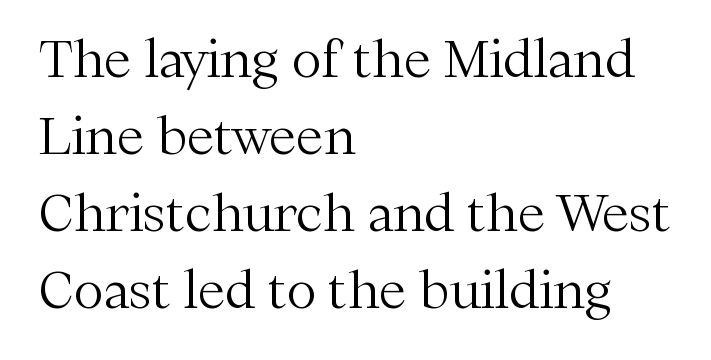
No chunkiness to these letters — they're not bold. Varying glyph widths throughout — classic text-font behaviour. Posture: straight, roman, zero tilt. No word sits above an underline. Letterform terminals end in serifs throughout the passage.
